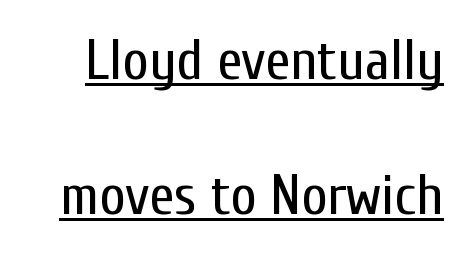
The image shows 57 px regular-weight, condensed sans-serif type, upright; set loose line spacing (2.36x), normal letter spacing, underlined; low stroke contrast and a medium x-height.
